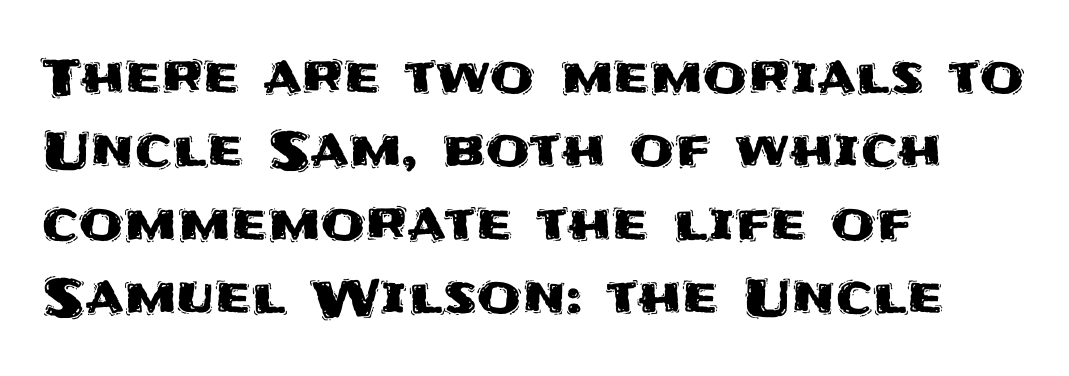
Q: Is the text italic (slanted)? A: No, it is upright.
Q: Is the typeface a serif or a sans-serif typeface? A: Sans-serif.
Q: Is the text underlined? A: No.
Q: How is the paragraph aligned? A: Left-aligned.
Q: Is the spacing between letters normal or unusually wide? A: Normal.
Q: Is the spacing between lines tight, normal or loose? A: Normal.
Q: Width (condensed, normal, or wide)? A: Normal.
Q: Stroke contrast? A: Medium.
Q: x-height? A: Large.
Q: Monospaced? A: No.
